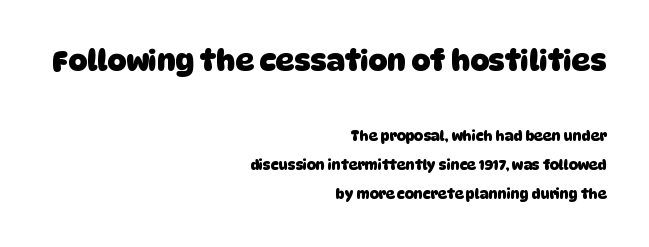
Decoration check: the copy has no underline. Does the type have serifs? No, each stem ends abruptly. The designer dialed line spacing up above the default. Size hierarchy here favors the leading block over the trailing one.
